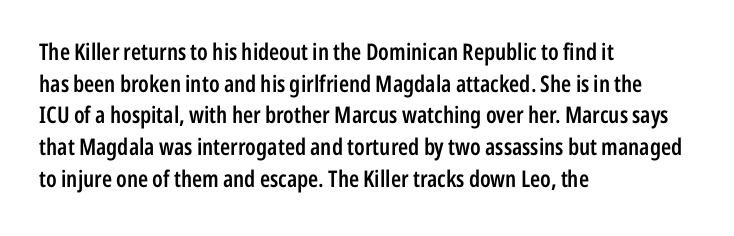
{"italic": "no", "bold": "semi", "underline": "no", "align": "left", "line_spacing": "normal", "line_spacing_ratio": 1.38, "letter_spacing": "normal", "letter_spacing_em": 0.0, "glyph_px": 23}
